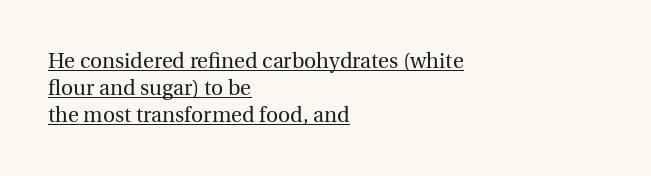
The image shows 21 px text type, upright; set left-aligned, normal line spacing (1.28x), normal letter spacing, underlined.
